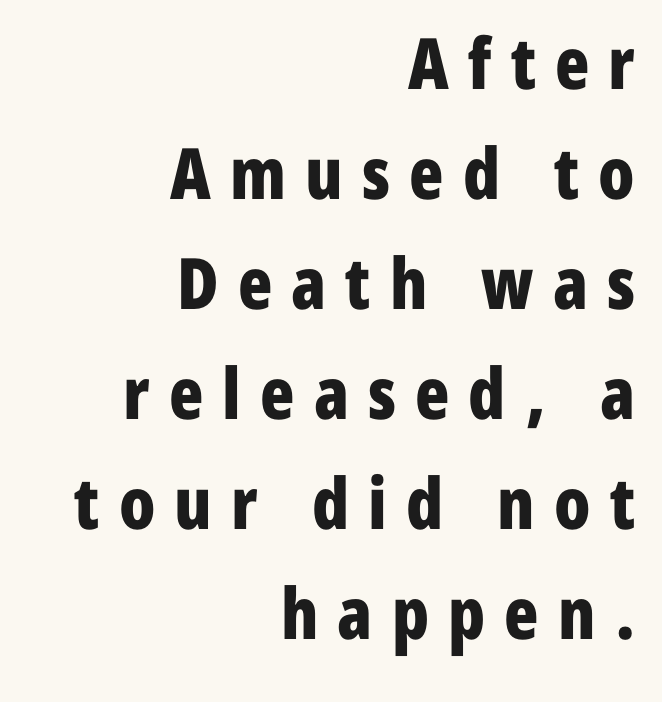
Q: Is the text bold? A: Yes.
Q: Is the text italic (slanted)? A: No, it is upright.
Q: Is the typeface a serif or a sans-serif typeface? A: Sans-serif.
Q: Is the text underlined? A: No.
Q: How is the paragraph aligned? A: Right-aligned.
Q: Is the spacing between letters normal or unusually wide? A: Unusually wide.
Q: Is the spacing between lines tight, normal or loose? A: Normal.
Q: Width (condensed, normal, or wide)? A: Condensed.
Q: Stroke contrast? A: Low.
Q: x-height? A: Medium.
Q: Monospaced? A: No.
